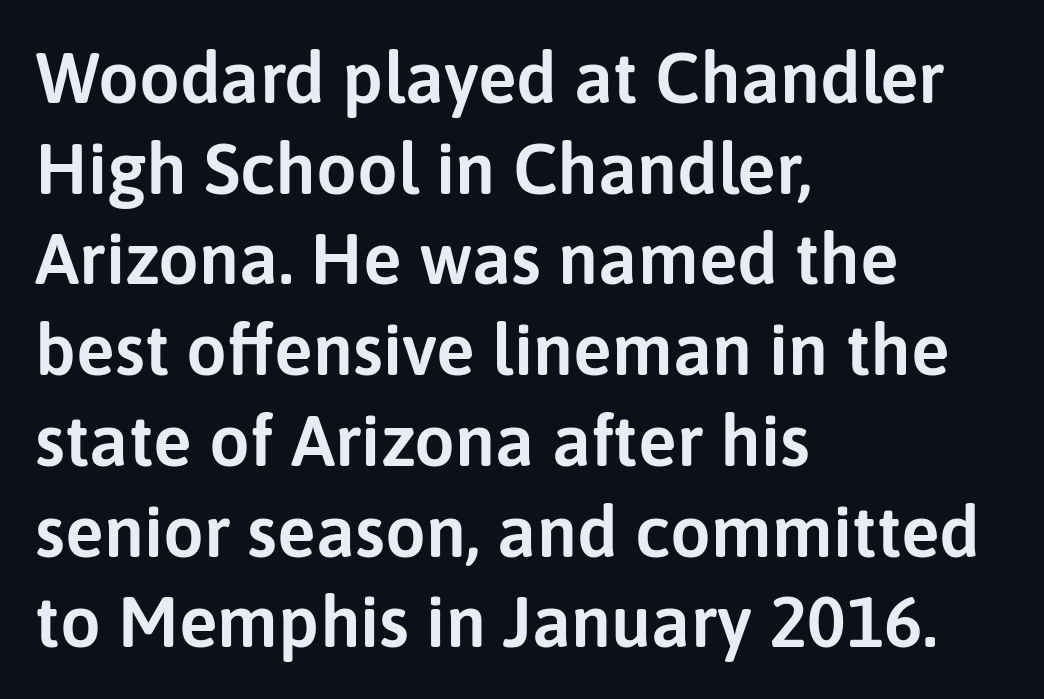
{"serif": "no", "italic": "no", "width": "normal", "stroke_contrast": "low", "x_height": "medium", "monospaced": "no", "underline": "no", "align": "left", "line_spacing": "normal", "line_spacing_ratio": 1.26, "letter_spacing": "normal", "letter_spacing_em": 0.0, "glyph_px": 72}
